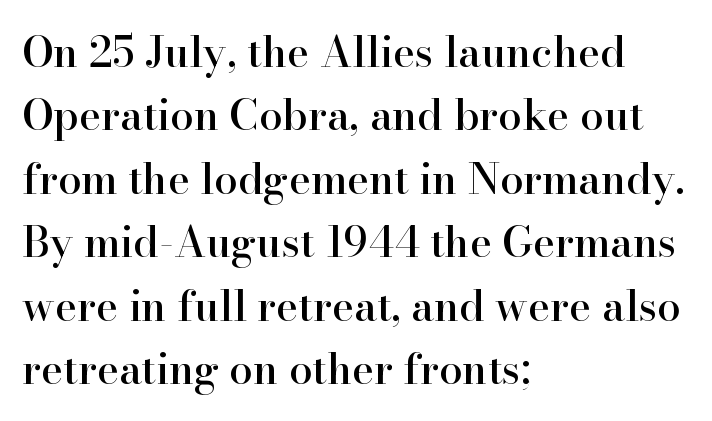
Just letters on the line, the space beneath them empty. The rendering uses a moderate line-height, typical for paragraphs. You could not count columns in this text — the font is proportionally spaced. The letters sit at their default tracking, neither squeezed nor spread. Do the letters lean? They stand straight.
